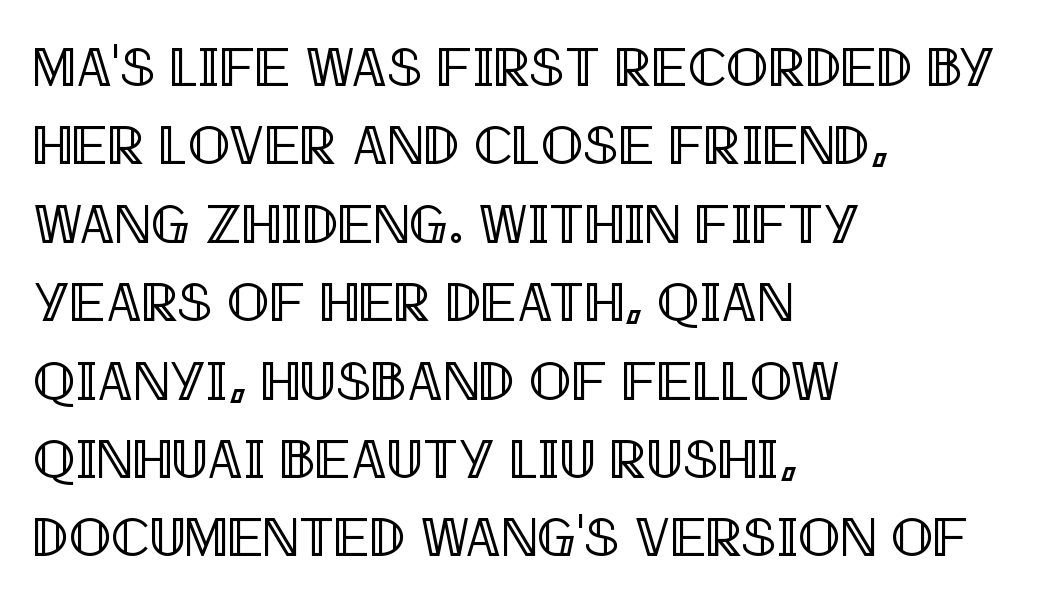
Q: Is the text italic (slanted)? A: No, it is upright.
Q: Is the text underlined? A: No.
Q: How is the paragraph aligned? A: Left-aligned.
Q: Is the spacing between letters normal or unusually wide? A: Normal.
Q: Is the spacing between lines tight, normal or loose? A: Normal.
Q: Width (condensed, normal, or wide)? A: Condensed.
Q: x-height? A: Large.
Q: Monospaced? A: No.
